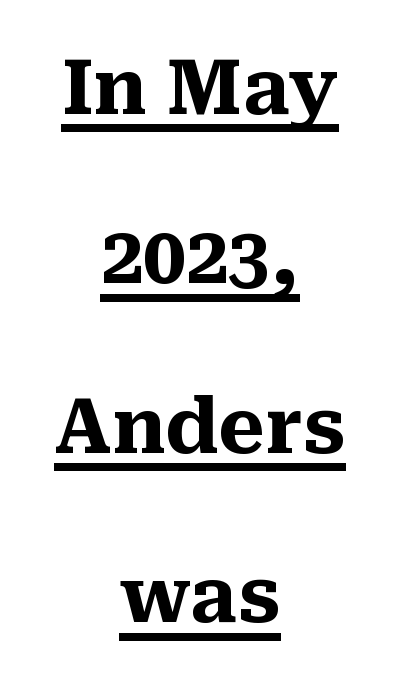
The image shows 76 px heavy serif type, upright; set centered, loose line spacing (2.23x), normal letter spacing, underlined; medium stroke contrast and a medium x-height.
